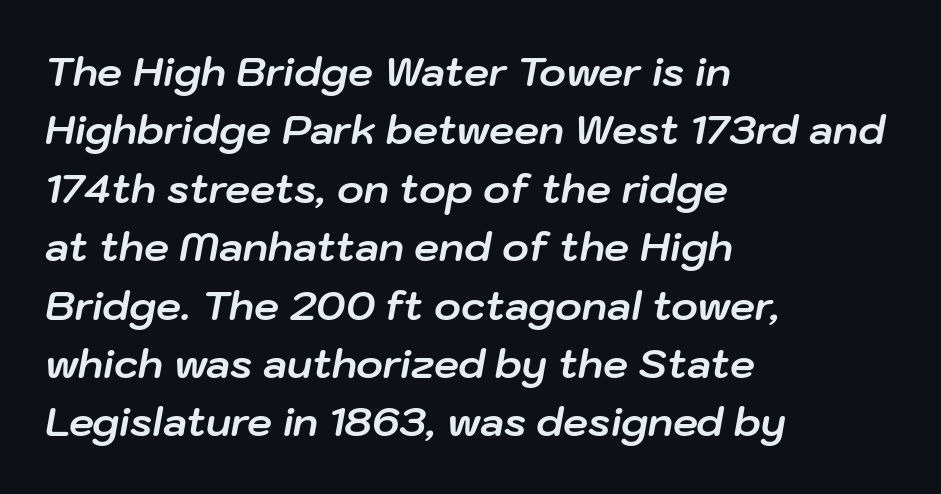
Q: Is the text bold? A: Yes.
Q: Is the text italic (slanted)? A: Yes, it leans right by about 10 degrees.
Q: Is the text underlined? A: No.
Q: How is the paragraph aligned? A: Left-aligned.
Q: Is the spacing between letters normal or unusually wide? A: Normal.
Q: Is the spacing between lines tight, normal or loose? A: Normal.
Q: Width (condensed, normal, or wide)? A: Normal.
Q: Stroke contrast? A: Low.
Q: x-height? A: Medium.
Q: Monospaced? A: No.
